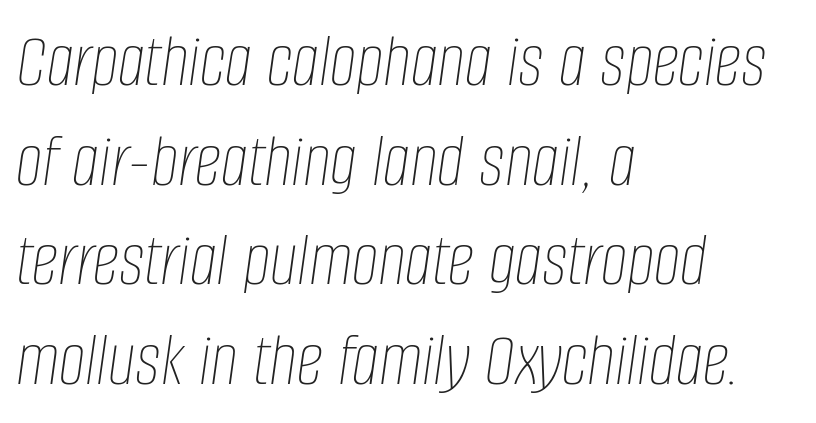
The image shows 76 px thin, condensed type, italic (leaning right); set left-aligned, normal line spacing (1.31x), normal letter spacing, not underlined; low stroke contrast and a large x-height.
